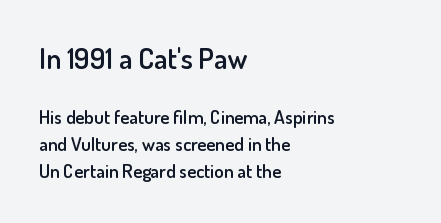
{"serif": "no", "italic": "no", "bold": "semi", "weight": "semibold", "width": "normal", "stroke_contrast": "low", "x_height": "small", "monospaced": "no", "underline": "no", "align": "left", "line_spacing": "normal", "line_spacing_ratio": 1.43, "letter_spacing": "normal", "letter_spacing_em": 0.0, "larger_block": "first", "size_ratio": 1.53, "glyph_px": 29}
